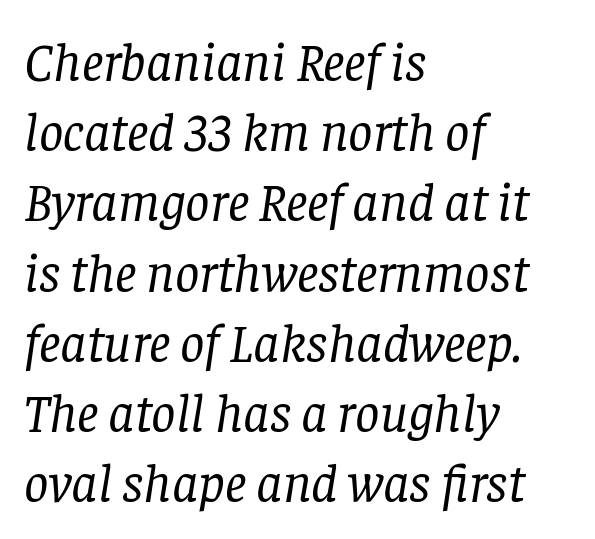
{"serif": "yes", "italic": "yes", "lean": "right", "slant_degrees": 8, "bold": "no", "weight": "regular", "width": "normal", "stroke_contrast": "low", "x_height": "large", "monospaced": "no", "underline": "no", "align": "left", "line_spacing": "normal", "line_spacing_ratio": 1.3, "letter_spacing": "normal", "letter_spacing_em": 0.0, "glyph_px": 54}
